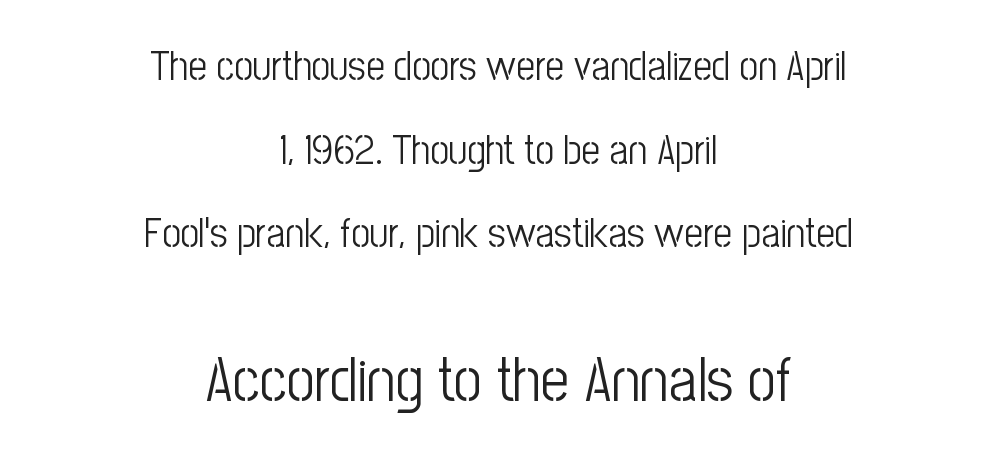
{"serif": "no", "italic": "no", "bold": "no", "weight": "light", "width": "condensed", "stroke_contrast": "low", "x_height": "medium", "monospaced": "no", "underline": "no", "align": "center", "line_spacing": "loose", "line_spacing_ratio": 2.04, "letter_spacing": "normal", "letter_spacing_em": 0.0, "larger_block": "second", "size_ratio": 1.51, "glyph_px": 62}
